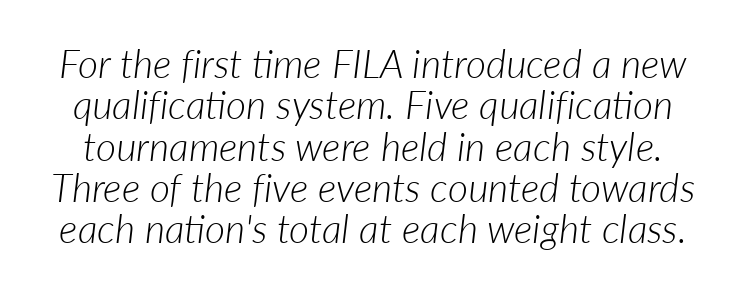
The rendering uses natural spacing where letterforms have individual widths. Nobody touched the tracking dial on this one. Honestly, the rows look squashed on top of each other. There's an unmistakable incline to the writing here.
